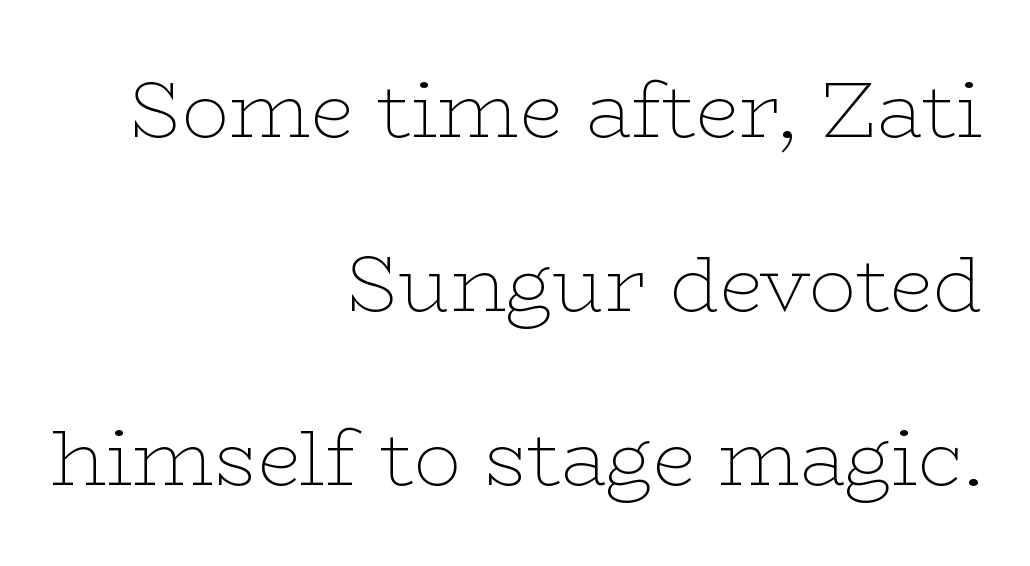
Q: Is the text bold? A: No.
Q: Is the text italic (slanted)? A: No, it is upright.
Q: Is the typeface a serif or a sans-serif typeface? A: Serif.
Q: Is the text underlined? A: No.
Q: How is the paragraph aligned? A: Right-aligned.
Q: Is the spacing between letters normal or unusually wide? A: Normal.
Q: Is the spacing between lines tight, normal or loose? A: Loose.
Q: Width (condensed, normal, or wide)? A: Wide.
Q: Stroke contrast? A: Low.
Q: x-height? A: Medium.
Q: Monospaced? A: No.
